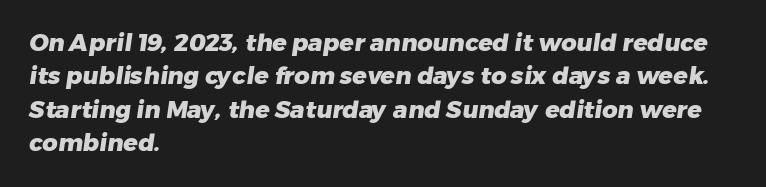
{"bold": "yes", "underline": "no", "align": "left", "line_spacing": "normal", "line_spacing_ratio": 1.39, "letter_spacing": "normal", "letter_spacing_em": 0.0, "glyph_px": 24}
